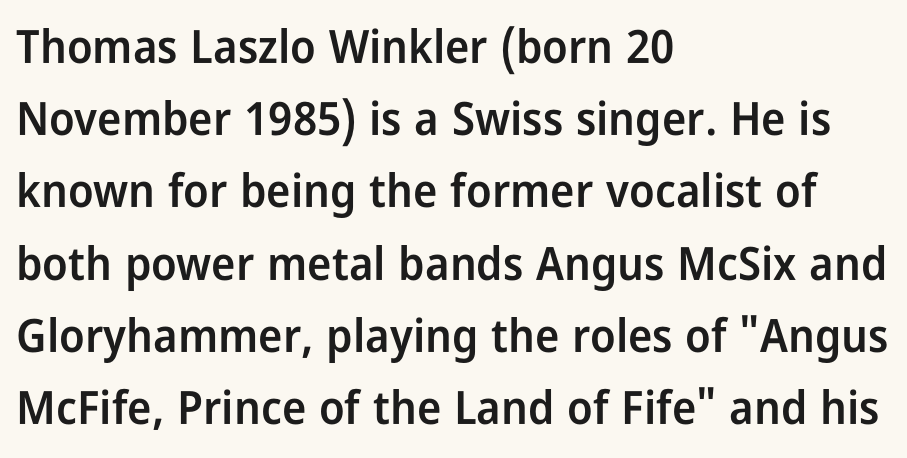
{"serif": "no", "italic": "no", "bold": "semi", "weight": "semibold", "width": "condensed", "stroke_contrast": "low", "x_height": "medium", "monospaced": "no", "underline": "no", "align": "left", "line_spacing": "normal", "line_spacing_ratio": 1.57, "letter_spacing": "normal", "letter_spacing_em": 0.0, "glyph_px": 46}
